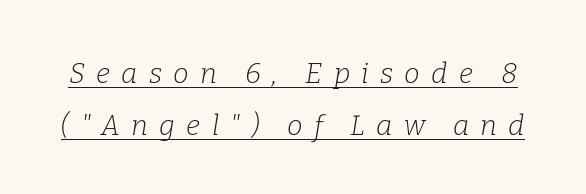
The glyphs are accompanied by a horizontal stroke just below them. Weight: regular or lighter. Quick note: italic. Caption: expanded tracking, letters set apart. Each letter keeps its own natural width here, so spacing adapts to shape.
